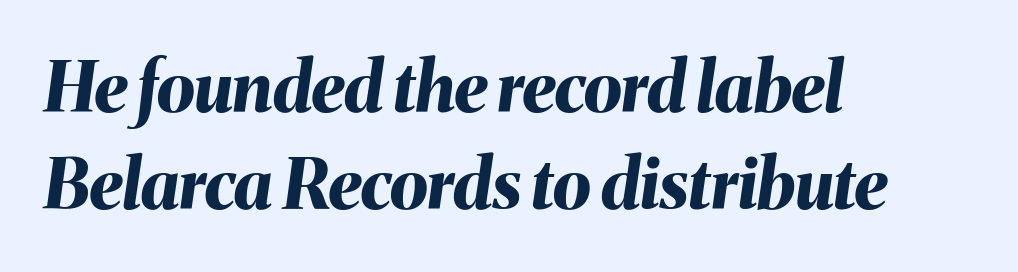
Check the space under the baseline: it is left empty. The rendering uses a bold face; every stroke is thick and dark. Inter-character spacing is left at the font's built-in metrics. A typesetter would call this leading conventional body-copy spacing. These lines are rendered in a variable-pitch font.
